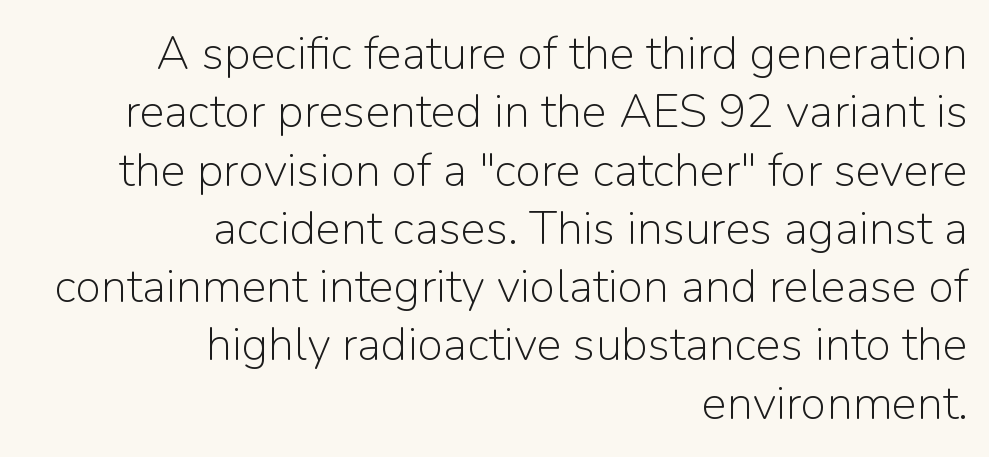
Q: Is the text bold? A: No.
Q: Is the text italic (slanted)? A: No, it is upright.
Q: Is the typeface a serif or a sans-serif typeface? A: Sans-serif.
Q: Is the text underlined? A: No.
Q: How is the paragraph aligned? A: Right-aligned.
Q: Is the spacing between letters normal or unusually wide? A: Normal.
Q: Width (condensed, normal, or wide)? A: Normal.
Q: Stroke contrast? A: Low.
Q: x-height? A: Medium.
Q: Monospaced? A: No.
